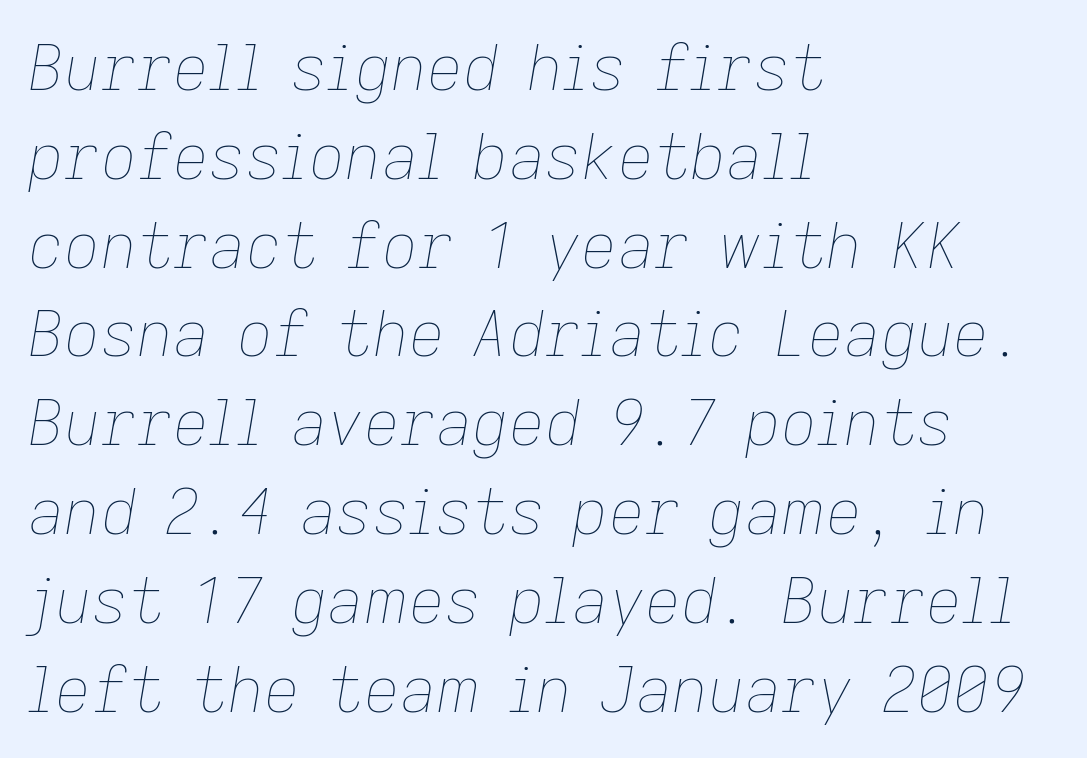
{"italic": "yes", "lean": "right", "slant_degrees": 9, "bold": "no", "weight": "thin", "width": "normal", "stroke_contrast": "low", "x_height": "medium", "monospaced": "no", "underline": "no", "align": "left", "line_spacing": "normal", "line_spacing_ratio": 1.41, "letter_spacing": "normal", "letter_spacing_em": 0.0, "glyph_px": 63}
